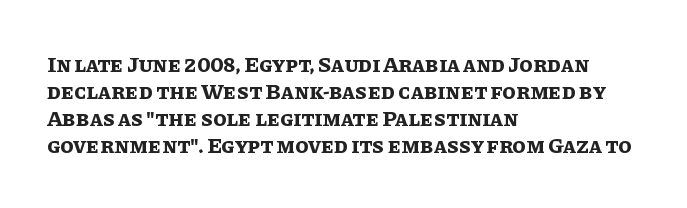
The image shows 22 px bold type, upright; set left-aligned, line spacing 1.23x, normal letter spacing, not underlined.
